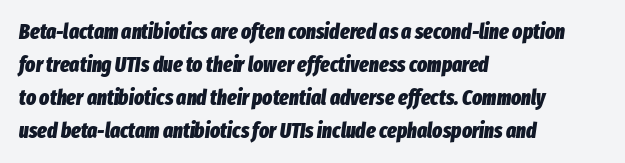
Layout note: lines flush left. These lines sit exactly where default settings would place them. The characters look thick and weighty, a clear bold. Each row of text sits above clean, open space.
